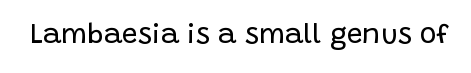
{"serif": "no", "italic": "no", "bold": "no", "weight": "regular", "width": "normal", "stroke_contrast": "low", "x_height": "large", "monospaced": "no", "underline": "no", "letter_spacing": "normal", "letter_spacing_em": 0.0, "glyph_px": 28}
